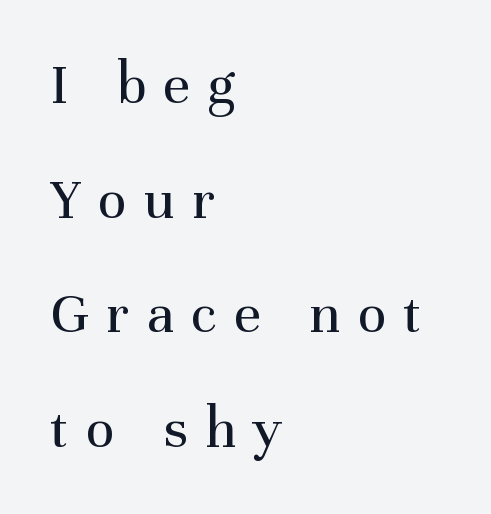
Q: Is the text bold? A: No.
Q: Is the text italic (slanted)? A: No, it is upright.
Q: Is the typeface a serif or a sans-serif typeface? A: Serif.
Q: Is the text underlined? A: No.
Q: How is the paragraph aligned? A: Left-aligned.
Q: Is the spacing between letters normal or unusually wide? A: Unusually wide.
Q: Is the spacing between lines tight, normal or loose? A: Loose.
Q: Width (condensed, normal, or wide)? A: Normal.
Q: Stroke contrast? A: Medium.
Q: x-height? A: Medium.
Q: Monospaced? A: No.
